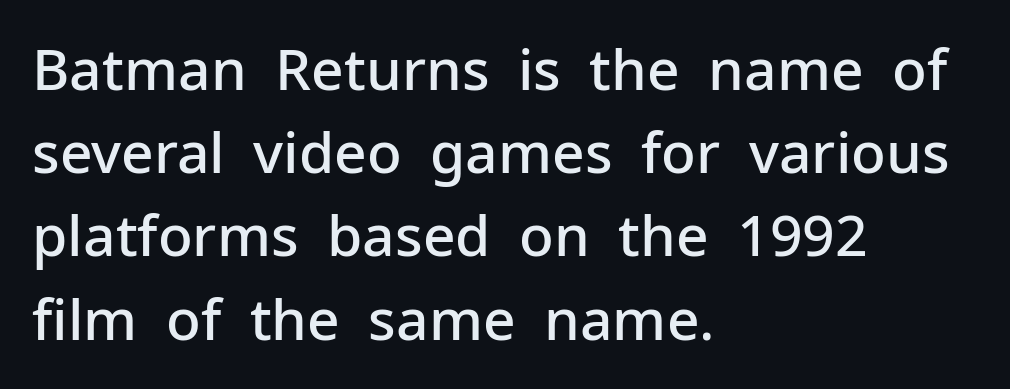
{"serif": "no", "italic": "no", "bold": "semi", "weight": "semibold", "width": "normal", "stroke_contrast": "low", "x_height": "medium", "monospaced": "no", "underline": "no", "align": "left", "line_spacing": "normal", "line_spacing_ratio": 1.46, "letter_spacing": "normal", "letter_spacing_em": 0.0, "glyph_px": 57}
